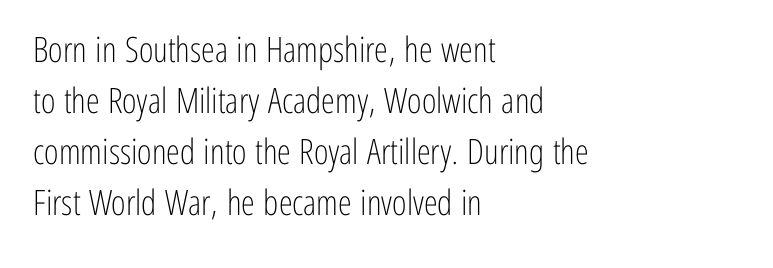
{"serif": "no", "italic": "no", "bold": "no", "weight": "light", "width": "condensed", "stroke_contrast": "low", "x_height": "medium", "monospaced": "no", "underline": "no", "align": "left", "line_spacing": "normal", "line_spacing_ratio": 1.46, "letter_spacing": "normal", "letter_spacing_em": 0.0, "glyph_px": 35}
